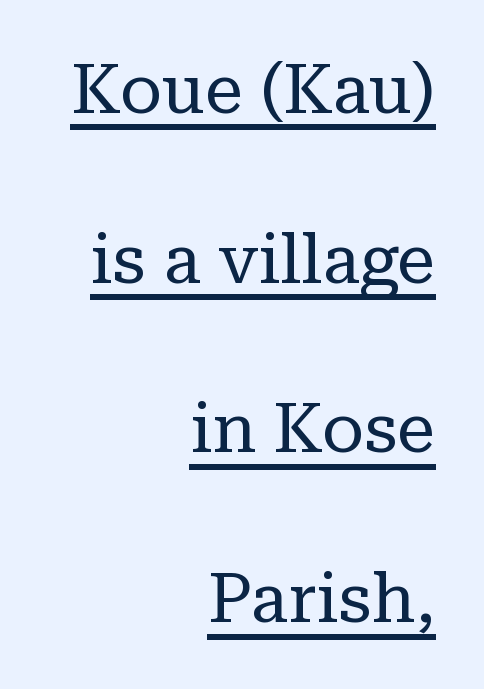
{"serif": "yes", "italic": "no", "bold": "no", "weight": "regular", "width": "normal", "stroke_contrast": "low", "x_height": "medium", "monospaced": "no", "underline": "yes", "align": "right", "line_spacing": "loose", "line_spacing_ratio": 2.46, "letter_spacing": "normal", "letter_spacing_em": 0.0, "glyph_px": 69}
